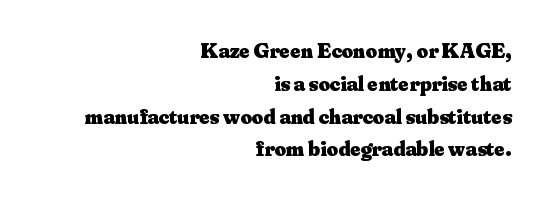
The image shows 22 px bold type, upright; set right-aligned, normal line spacing (1.49x), normal letter spacing, not underlined.
